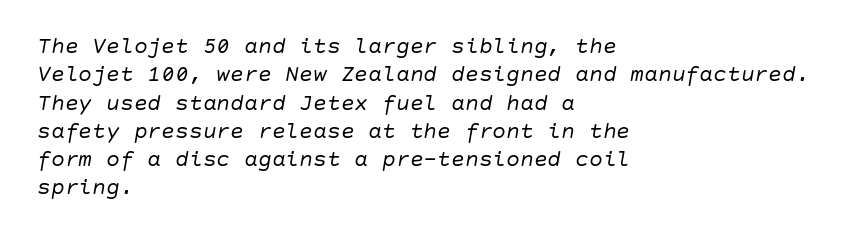
The image shows 23 px text type, italic (leaning right); set left-aligned, line spacing 1.23x, normal letter spacing, not underlined.
